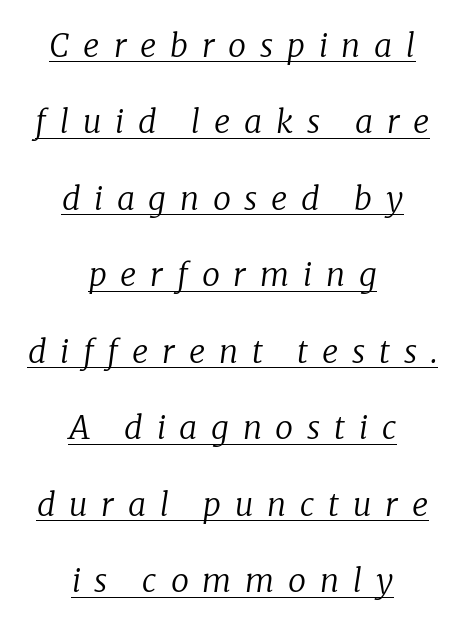
Note: serifs present on the glyphs. Is the type heavy? It reads as light-to-regular instead. Does extra space separate the letters? Yes, quite a lot of it. The words here are underlined. The rendering positions every line midway between the sides.
